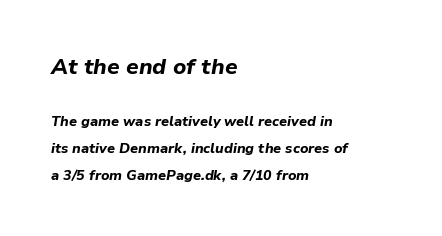
{"italic": "yes", "lean": "right", "slant_degrees": 9, "bold": "yes", "underline": "no", "align": "left", "line_spacing": "loose", "line_spacing_ratio": 1.92, "letter_spacing": "normal", "letter_spacing_em": 0.0, "larger_block": "first", "size_ratio": 1.57, "glyph_px": 22}
